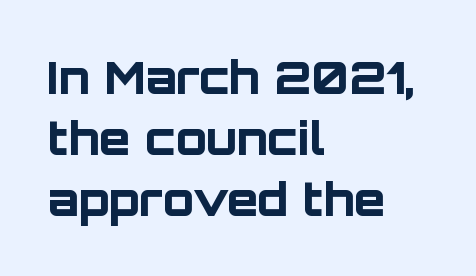
The image shows 45 px bold sans-serif type, upright; set left-aligned, normal line spacing (1.36x), normal letter spacing, not underlined; low stroke contrast and a large x-height.
